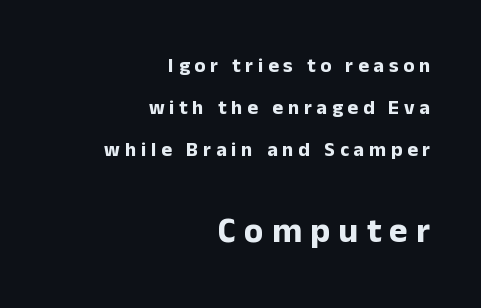
How are the letters spaced? Widely, with obvious added tracking. All the whitespace from short lines collects on the left. Airy leading. Underline: absent.
